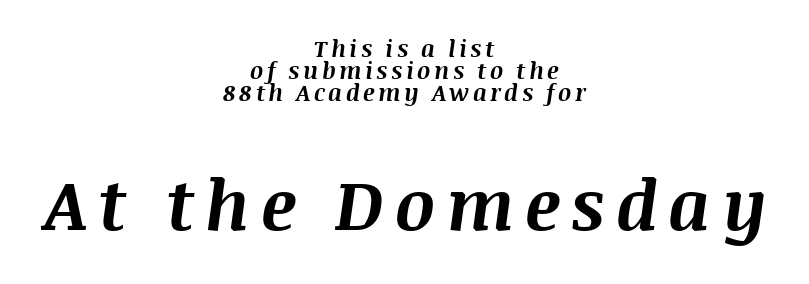
{"italic": "yes", "lean": "right", "slant_degrees": 8, "bold": "yes", "weight": "bold", "width": "normal", "stroke_contrast": "medium", "x_height": "large", "monospaced": "no", "underline": "no", "align": "center", "line_spacing": "tight", "line_spacing_ratio": 0.96, "larger_block": "second", "size_ratio": 3.04, "glyph_px": 70}
